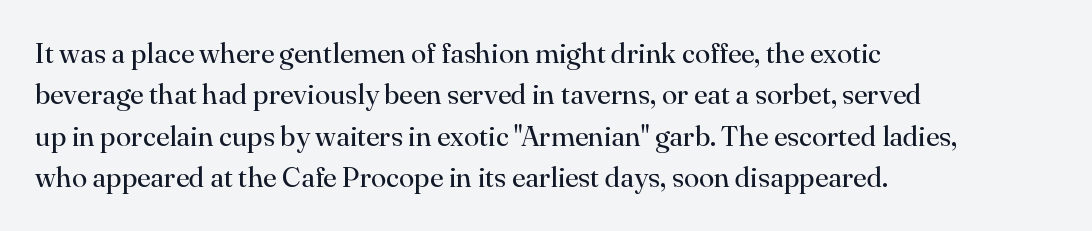
The image shows 28 px regular-weight serif type, upright; set left-aligned, normal line spacing (1.48x), normal letter spacing, not underlined; high stroke contrast and a small x-height.
